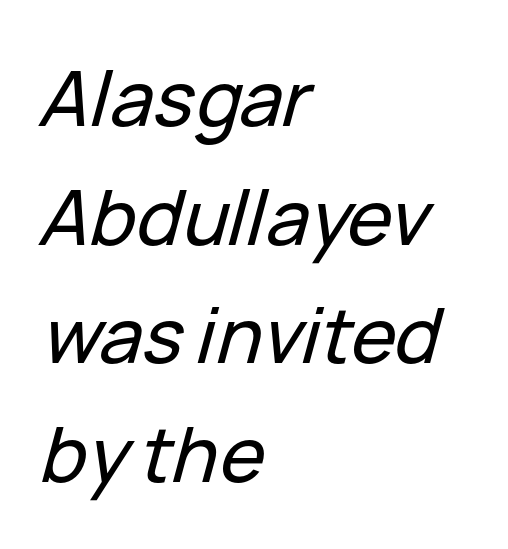
Q: Is the text italic (slanted)? A: Yes, it leans right by about 15 degrees.
Q: Is the text underlined? A: No.
Q: How is the paragraph aligned? A: Left-aligned.
Q: Is the spacing between letters normal or unusually wide? A: Normal.
Q: Is the spacing between lines tight, normal or loose? A: Normal.
Q: Width (condensed, normal, or wide)? A: Normal.
Q: Stroke contrast? A: Low.
Q: x-height? A: Medium.
Q: Monospaced? A: No.
